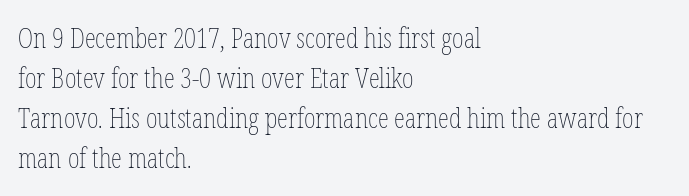
Q: Is the text bold? A: No.
Q: Is the text italic (slanted)? A: No, it is upright.
Q: Is the text underlined? A: No.
Q: How is the paragraph aligned? A: Left-aligned.
Q: Is the spacing between letters normal or unusually wide? A: Normal.
Q: Is the spacing between lines tight, normal or loose? A: Normal.
Q: Width (condensed, normal, or wide)? A: Condensed.
Q: Stroke contrast? A: Low.
Q: x-height? A: Medium.
Q: Monospaced? A: No.
